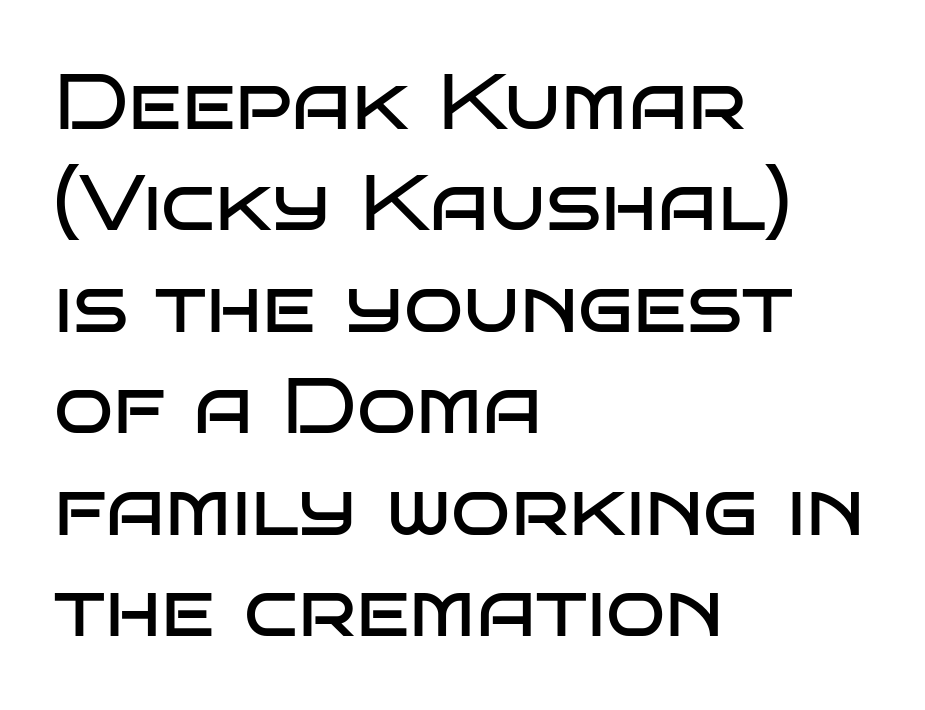
Q: Is the text bold? A: No.
Q: Is the text italic (slanted)? A: No, it is upright.
Q: Is the typeface a serif or a sans-serif typeface? A: Sans-serif.
Q: Is the text underlined? A: No.
Q: How is the paragraph aligned? A: Left-aligned.
Q: Is the spacing between letters normal or unusually wide? A: Normal.
Q: Is the spacing between lines tight, normal or loose? A: Normal.
Q: Width (condensed, normal, or wide)? A: Wide.
Q: Stroke contrast? A: Low.
Q: x-height? A: Large.
Q: Monospaced? A: No.
